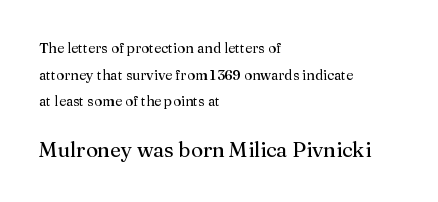
Q: Is the text bold? A: No.
Q: Is the text italic (slanted)? A: No, it is upright.
Q: Is the text underlined? A: No.
Q: How is the paragraph aligned? A: Left-aligned.
Q: Is the spacing between letters normal or unusually wide? A: Normal.
Q: Is the spacing between lines tight, normal or loose? A: Loose.
Q: Which block of text is set in a larger size, the first (top) or the second (bottom)? A: The second (bottom) one.
